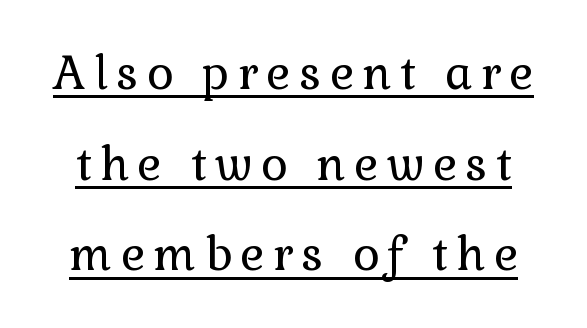
{"serif": "yes", "italic": "no", "bold": "no", "weight": "regular", "width": "normal", "x_height": "medium", "monospaced": "no", "underline": "yes", "line_spacing": "loose", "line_spacing_ratio": 1.97, "glyph_px": 46}
